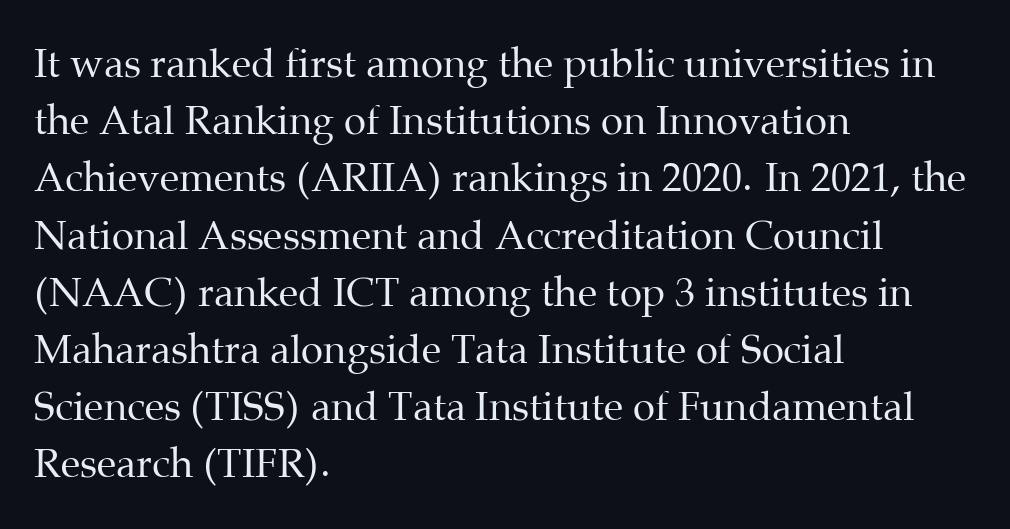
{"serif": "yes", "italic": "no", "bold": "no", "weight": "regular", "width": "normal", "stroke_contrast": "medium", "x_height": "medium", "monospaced": "no", "underline": "no", "align": "left", "line_spacing": "normal", "line_spacing_ratio": 1.43, "letter_spacing": "normal", "letter_spacing_em": 0.0, "glyph_px": 40}
